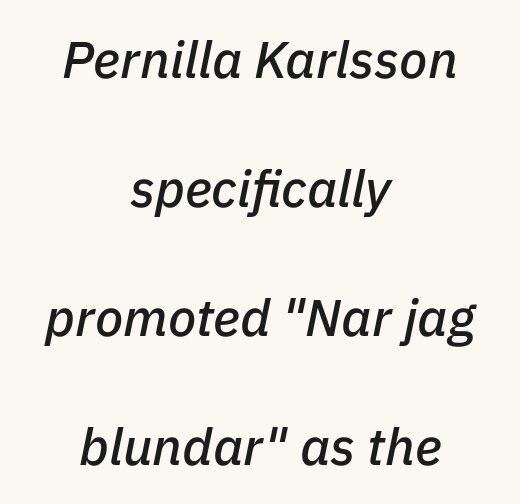
Think of a printed novel: that variable character pitch is what you see here. The baseline area is clear. Honestly, the letter spacing is just normal — you wouldn't notice it. The block of text is sparse from top to bottom, with ample space between rows. The face used here has a pronounced slope to its letters.
